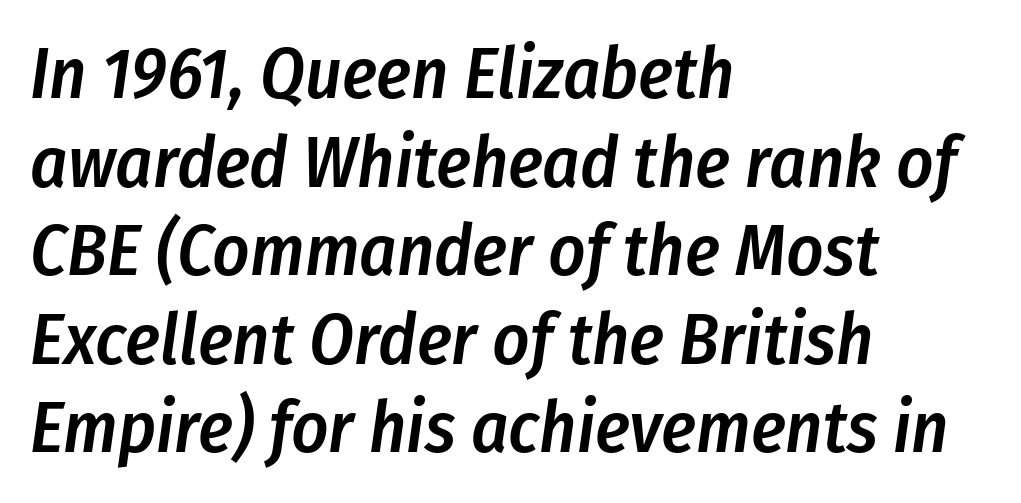
{"italic": "yes", "lean": "right", "slant_degrees": 8, "bold": "semi", "weight": "semibold", "width": "condensed", "stroke_contrast": "low", "x_height": "medium", "monospaced": "no", "underline": "no", "align": "left", "line_spacing_ratio": 1.23, "letter_spacing": "normal", "letter_spacing_em": 0.0, "glyph_px": 72}
